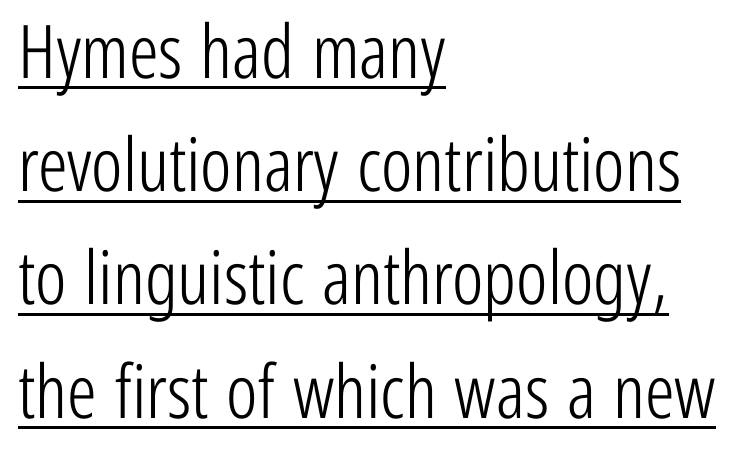
The font is comparable to plain body text, perhaps lighter. Leading: standard. A typesetter would call this proportional, since set widths differ per character. Style check: upright. Here the glyphs are tracked normally, forming tight word shapes. Left-aligned paragraph, ragged on the right.
